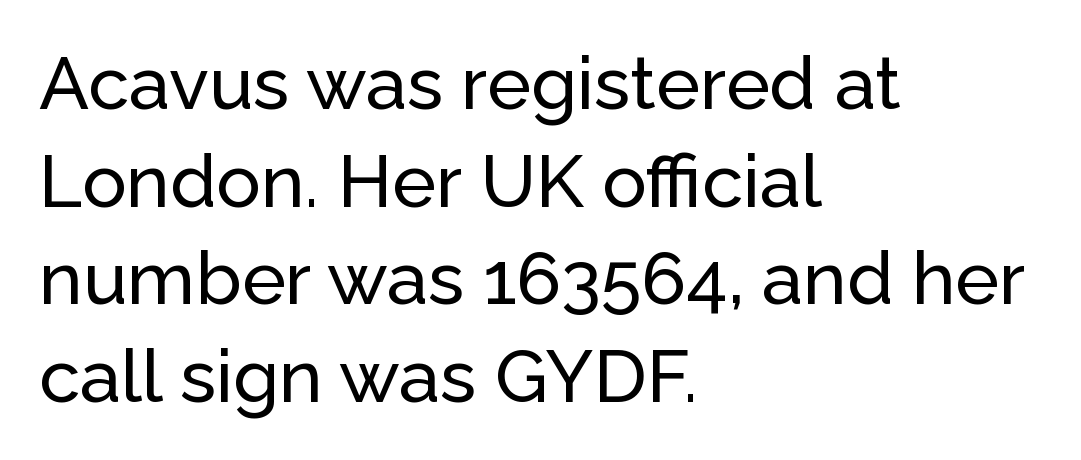
Q: Is the text italic (slanted)? A: No, it is upright.
Q: Is the typeface a serif or a sans-serif typeface? A: Sans-serif.
Q: Is the text underlined? A: No.
Q: How is the paragraph aligned? A: Left-aligned.
Q: Is the spacing between letters normal or unusually wide? A: Normal.
Q: Is the spacing between lines tight, normal or loose? A: Normal.
Q: Width (condensed, normal, or wide)? A: Normal.
Q: Stroke contrast? A: Low.
Q: x-height? A: Medium.
Q: Monospaced? A: No.
